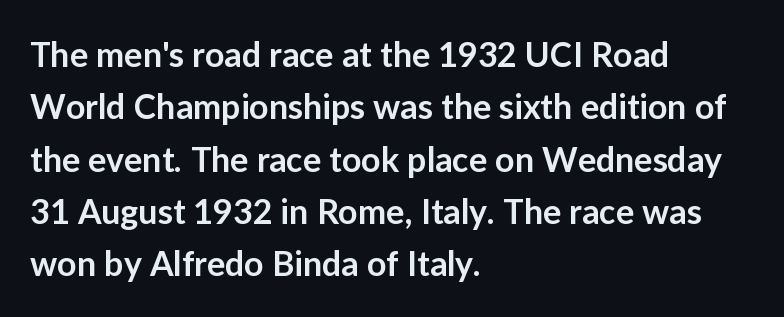
{"serif": "no", "italic": "no", "bold": "semi", "weight": "semibold", "width": "normal", "stroke_contrast": "low", "x_height": "medium", "monospaced": "no", "underline": "no", "align": "left", "line_spacing": "normal", "line_spacing_ratio": 1.54, "letter_spacing": "normal", "letter_spacing_em": 0.0, "glyph_px": 34}
